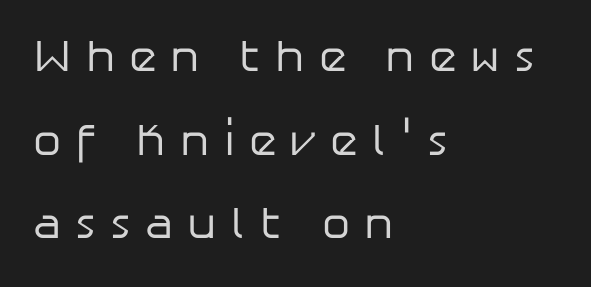
Q: Is the text bold? A: No.
Q: Is the text italic (slanted)? A: No, it is upright.
Q: Is the typeface a serif or a sans-serif typeface? A: Sans-serif.
Q: Is the text underlined? A: No.
Q: How is the paragraph aligned? A: Left-aligned.
Q: Is the spacing between letters normal or unusually wide? A: Unusually wide.
Q: Width (condensed, normal, or wide)? A: Normal.
Q: Stroke contrast? A: Low.
Q: x-height? A: Medium.
Q: Monospaced? A: No.
